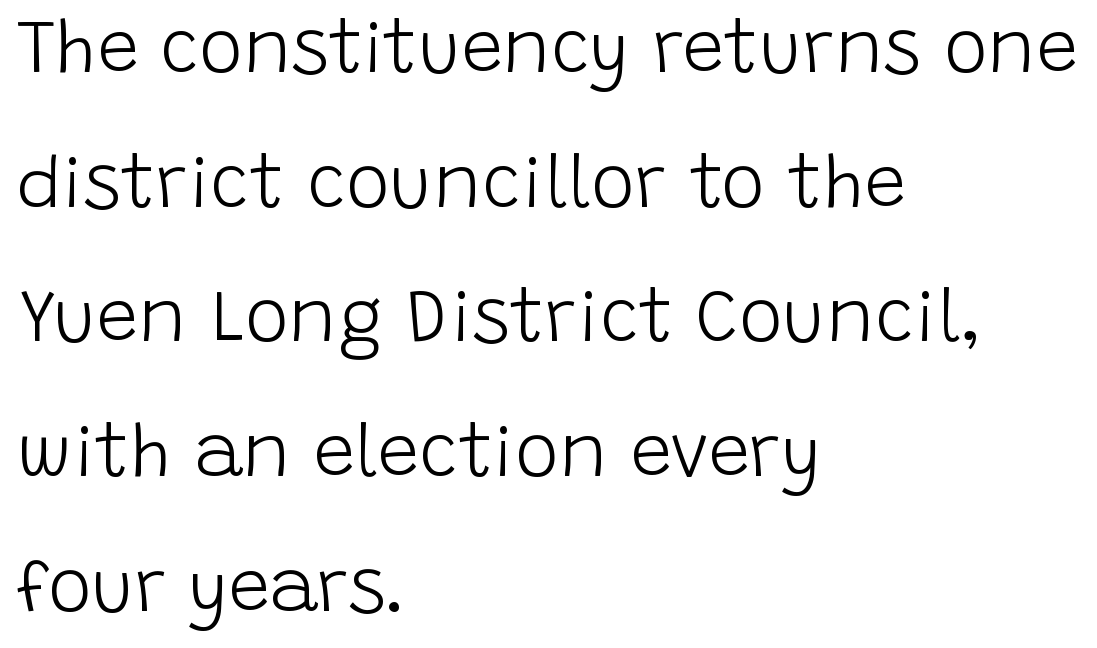
{"serif": "no", "italic": "no", "bold": "no", "weight": "light", "width": "normal", "stroke_contrast": "low", "x_height": "large", "monospaced": "no", "underline": "no", "align": "left", "line_spacing_ratio": 1.82, "letter_spacing": "normal", "letter_spacing_em": 0.0, "glyph_px": 74}
